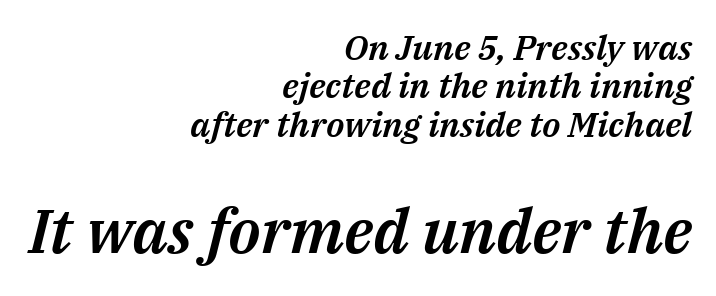
{"italic": "yes", "lean": "right", "slant_degrees": 14, "width": "normal", "stroke_contrast": "medium", "x_height": "medium", "monospaced": "no", "underline": "no", "align": "right", "line_spacing": "tight", "line_spacing_ratio": 1.1, "letter_spacing": "normal", "letter_spacing_em": 0.0, "larger_block": "second", "size_ratio": 1.77, "glyph_px": 62}
